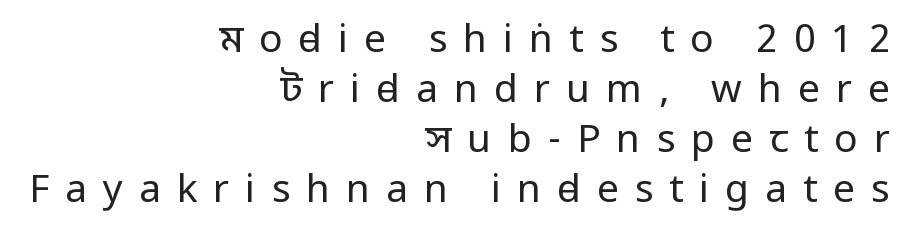
Q: Is the text bold? A: No.
Q: Is the text italic (slanted)? A: No, it is upright.
Q: Is the typeface a serif or a sans-serif typeface? A: Sans-serif.
Q: Is the text underlined? A: No.
Q: How is the paragraph aligned? A: Right-aligned.
Q: Is the spacing between letters normal or unusually wide? A: Unusually wide.
Q: Is the spacing between lines tight, normal or loose? A: Normal.
Q: Width (condensed, normal, or wide)? A: Condensed.
Q: Stroke contrast? A: Low.
Q: x-height? A: Large.
Q: Monospaced? A: No.
